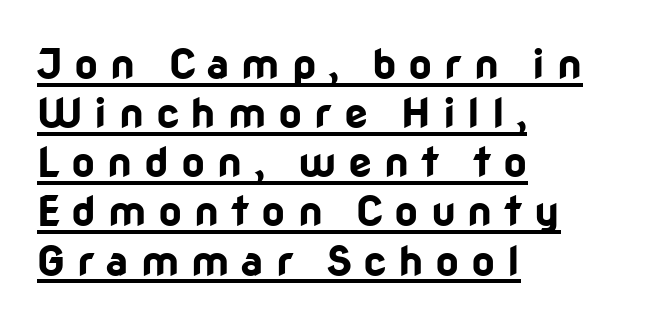
The specimen reads as upright at a glance. Its strokes are broad and dark, the hallmark of bold type. Looks like someone drew a line under every word here. The letterforms stand isolated, each surrounded by extra space.
